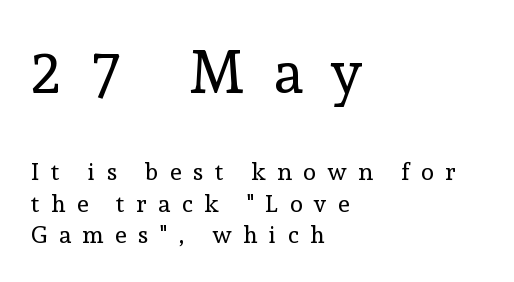
{"serif": "yes", "italic": "no", "bold": "no", "weight": "regular", "width": "normal", "x_height": "medium", "monospaced": "no", "underline": "no", "align": "left", "line_spacing": "normal", "line_spacing_ratio": 1.31, "letter_spacing": "wide", "letter_spacing_em": 0.48, "larger_block": "first", "size_ratio": 2.46, "glyph_px": 59}
